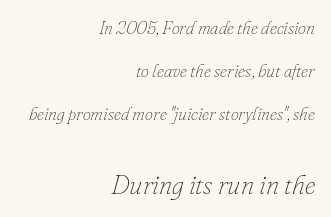
The space directly below the letters is spotless. Does the lettering tilt? It does — this is italic. A great deal of white space separates one row of letters from the next. Glyph-to-glyph distance matches everyday printed text. Weight class: somewhere from thin through regular.
